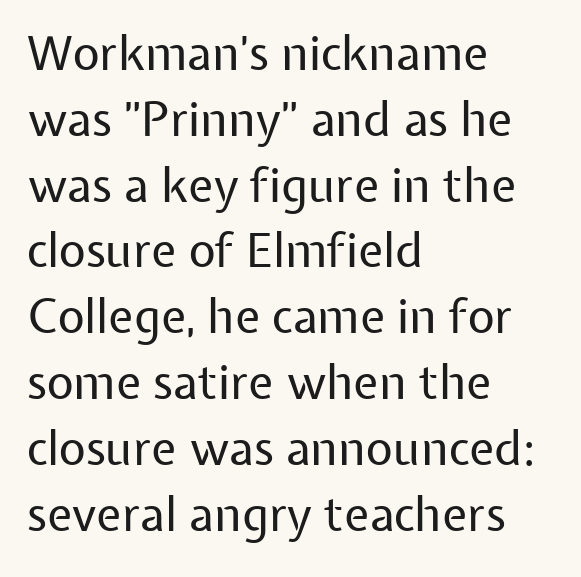
The image shows 47 px regular-weight sans-serif type, upright; set left-aligned, normal line spacing (1.4x), normal letter spacing, not underlined; low stroke contrast and a medium x-height.
